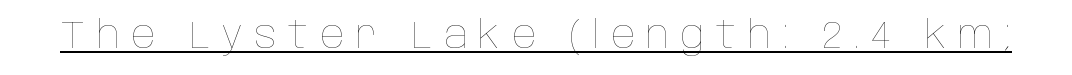
{"italic": "no", "bold": "no", "weight": "thin", "width": "condensed", "stroke_contrast": "low", "x_height": "large", "monospaced": "no", "underline": "yes", "letter_spacing": "wide", "letter_spacing_em": 0.3, "glyph_px": 39}
